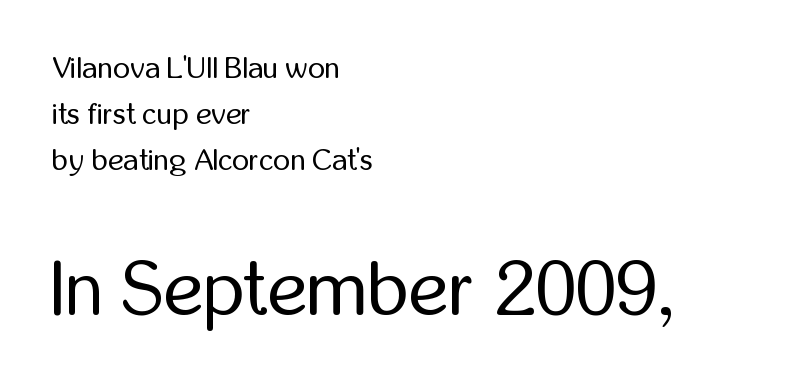
The area under the type is left untouched. Nothing unusual about the tracking: characters are spaced as the font intends. A roman cut, with each character standing at attention. Summary of vertical rhythm: regular, with standard interline spacing. Summary of weight: not heavy and not bold.
